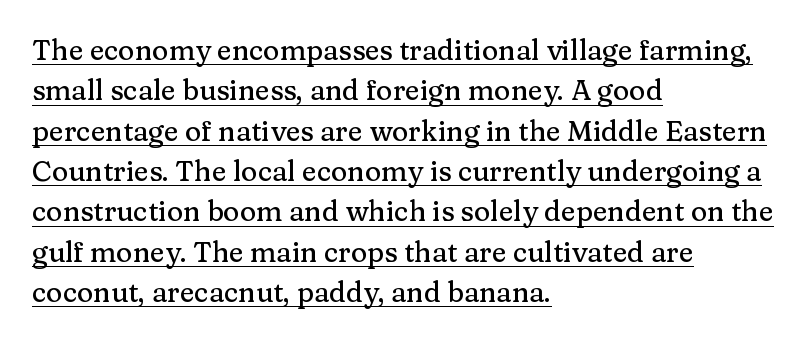
The image shows 28 px serif type, upright; set left-aligned, normal line spacing (1.44x), normal letter spacing, underlined; medium stroke contrast and a medium x-height.
